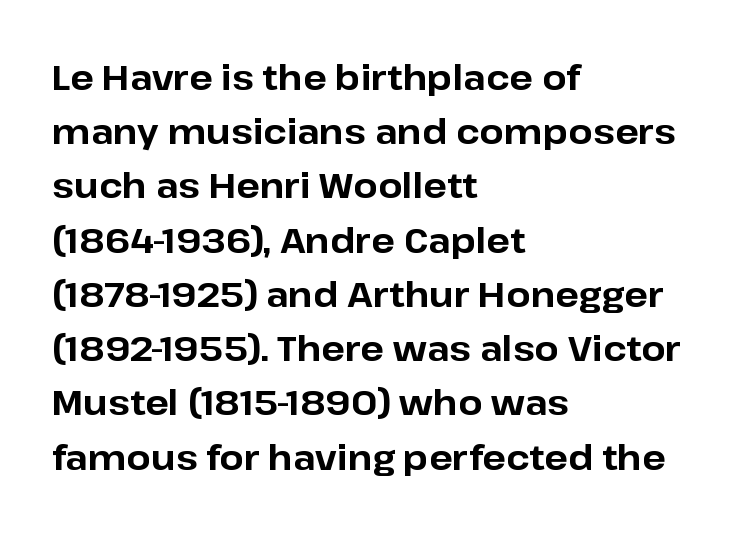
{"serif": "no", "italic": "no", "bold": "yes", "weight": "bold", "width": "normal", "stroke_contrast": "low", "x_height": "medium", "monospaced": "no", "underline": "no", "align": "left", "line_spacing": "normal", "line_spacing_ratio": 1.55, "letter_spacing": "normal", "letter_spacing_em": 0.0, "glyph_px": 35}
